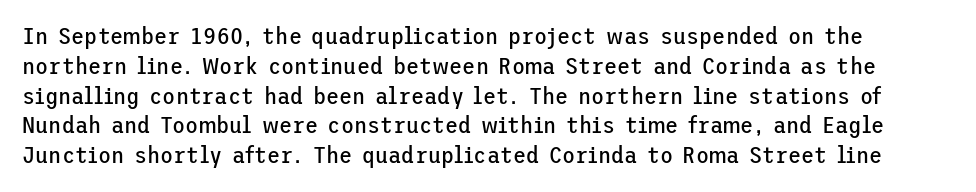
Q: Is the text bold? A: No.
Q: Is the text italic (slanted)? A: No, it is upright.
Q: Is the text underlined? A: No.
Q: Is the spacing between letters normal or unusually wide? A: Normal.
